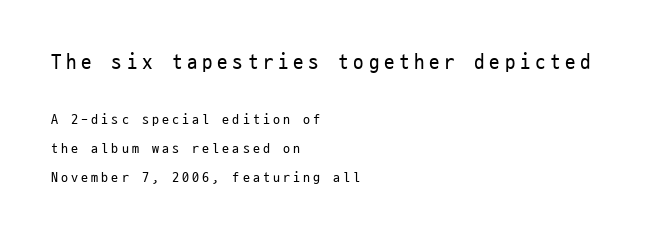
The image shows 21 px text type, upright; set left-aligned, loose line spacing (2.09x), unusually wide letter spacing (+0.22 em), not underlined; the first (top) block is 1.5x larger.
